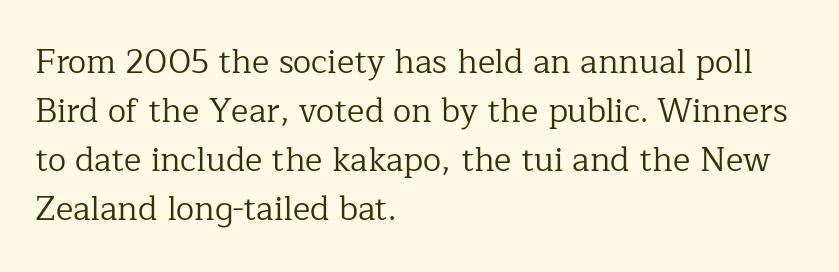
{"serif": "yes", "italic": "no", "bold": "no", "weight": "regular", "width": "normal", "stroke_contrast": "low", "x_height": "medium", "monospaced": "no", "underline": "no", "align": "left", "line_spacing": "normal", "line_spacing_ratio": 1.48, "letter_spacing": "normal", "letter_spacing_em": 0.0, "glyph_px": 33}
